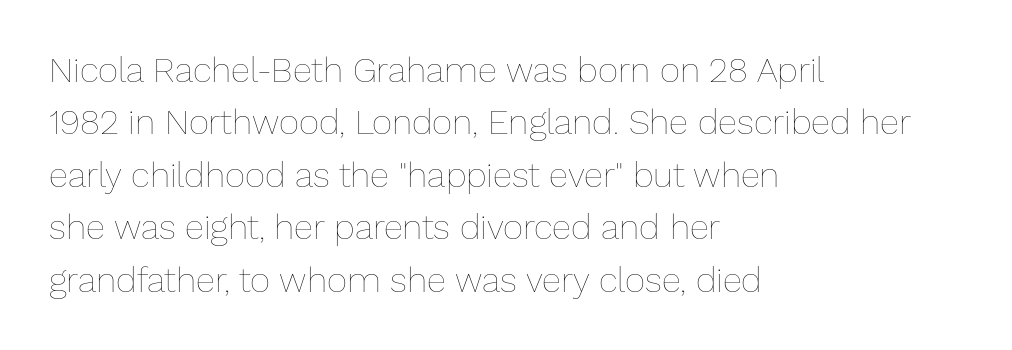
The image shows 35 px thin type, upright; set left-aligned, normal line spacing (1.5x), normal letter spacing, not underlined; low stroke contrast and a medium x-height.
